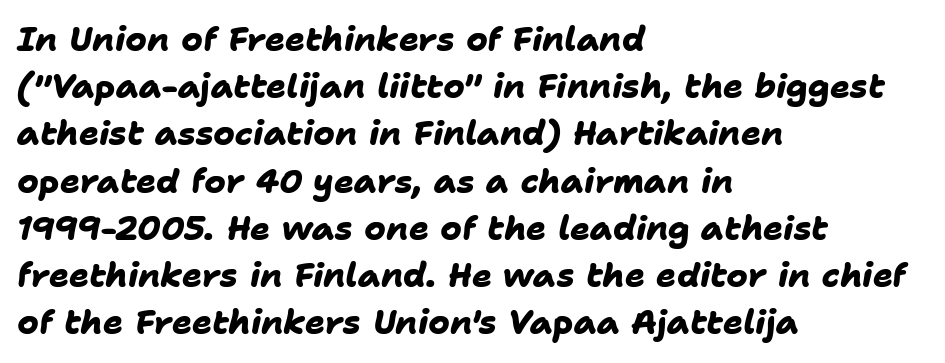
Q: Is the text bold? A: Yes.
Q: Is the typeface a serif or a sans-serif typeface? A: Sans-serif.
Q: Is the text underlined? A: No.
Q: How is the paragraph aligned? A: Left-aligned.
Q: Is the spacing between letters normal or unusually wide? A: Normal.
Q: Is the spacing between lines tight, normal or loose? A: Normal.
Q: Width (condensed, normal, or wide)? A: Normal.
Q: Stroke contrast? A: Low.
Q: x-height? A: Medium.
Q: Monospaced? A: No.
